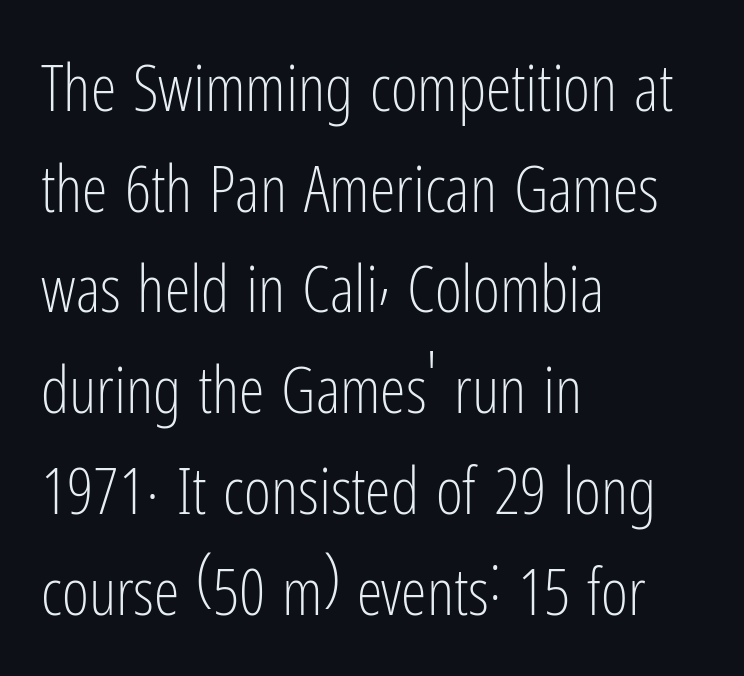
Letter spacing: default. Vertical spacing — default. Note the varied advance widths — an 'i' is clearly narrower than an 'm'. The rag falls on the right side of this text block. Weight: in the light-to-regular range. The type sits square on the baseline with zero lean.
